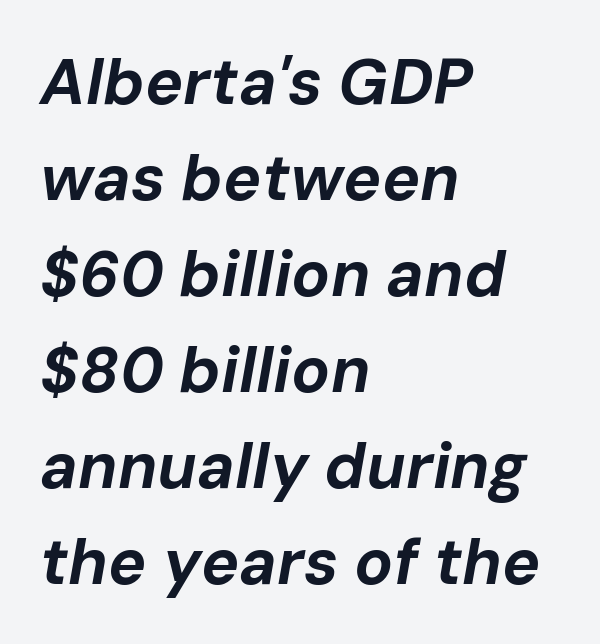
{"italic": "yes", "lean": "right", "slant_degrees": 10, "bold": "yes", "weight": "bold", "width": "normal", "stroke_contrast": "low", "x_height": "medium", "monospaced": "no", "underline": "no", "align": "left", "line_spacing": "normal", "line_spacing_ratio": 1.5, "letter_spacing": "normal", "letter_spacing_em": 0.0, "glyph_px": 64}
